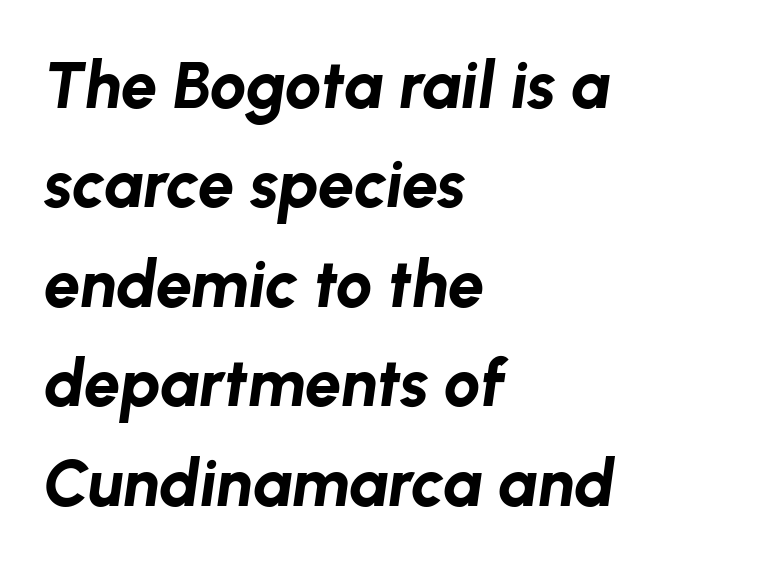
Does the leading feel generous? No, just average. What weight is shown? A full bold with thick strokes. Letter spacing: default. Here the designer chose a conventional face with non-uniform glyph widths. The zone under the glyphs is completely vacant. In CSS terms this would be text-align: left.
